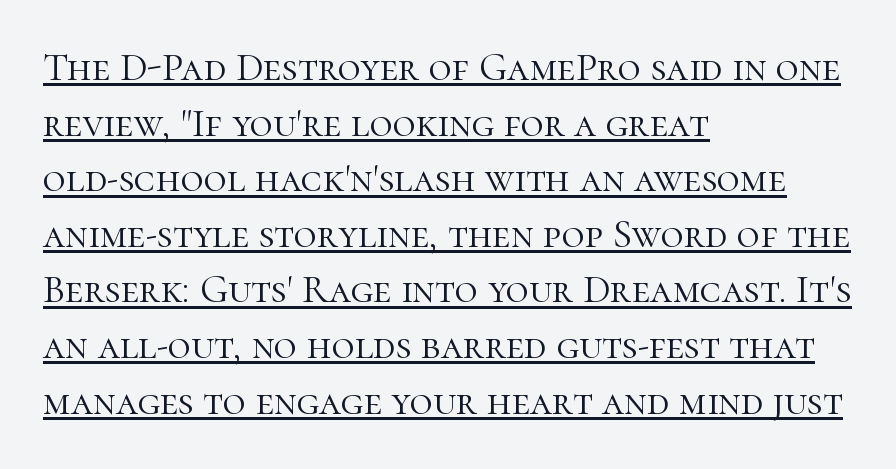
The image shows 40 px light serif type, upright; set left-aligned, normal line spacing (1.39x), normal letter spacing, underlined; high stroke contrast and a medium x-height.
